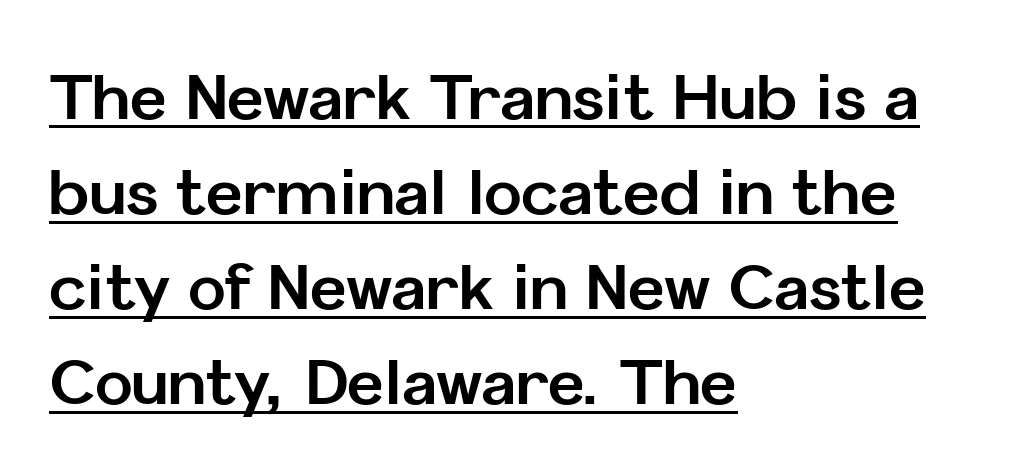
{"serif": "no", "italic": "no", "bold": "yes", "weight": "bold", "width": "normal", "stroke_contrast": "low", "x_height": "medium", "monospaced": "no", "underline": "yes", "align": "left", "line_spacing": "normal", "line_spacing_ratio": 1.51, "letter_spacing": "normal", "letter_spacing_em": 0.0, "glyph_px": 63}
